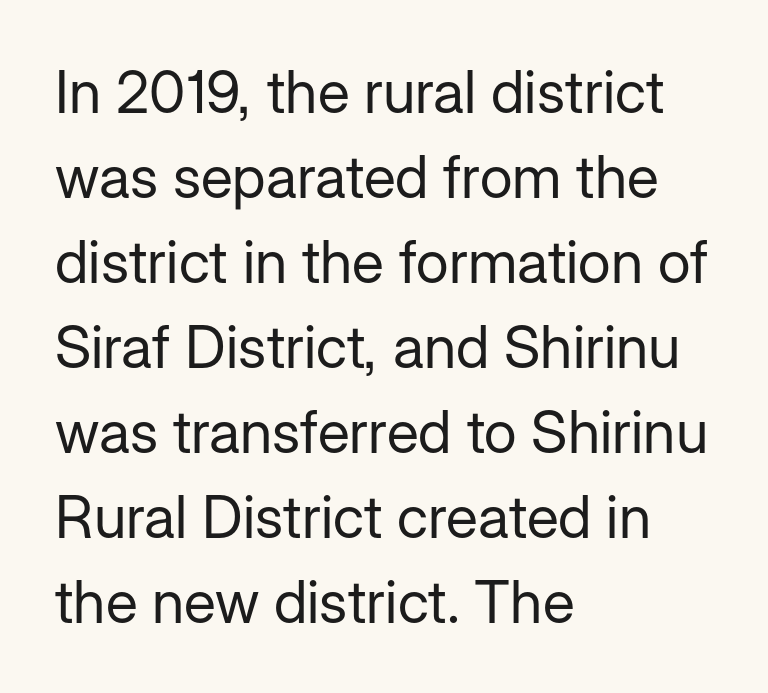
Q: Is the text bold? A: No.
Q: Is the text italic (slanted)? A: No, it is upright.
Q: Is the typeface a serif or a sans-serif typeface? A: Sans-serif.
Q: Is the text underlined? A: No.
Q: How is the paragraph aligned? A: Left-aligned.
Q: Is the spacing between letters normal or unusually wide? A: Normal.
Q: Is the spacing between lines tight, normal or loose? A: Normal.
Q: Width (condensed, normal, or wide)? A: Normal.
Q: Stroke contrast? A: Low.
Q: x-height? A: Medium.
Q: Monospaced? A: No.
